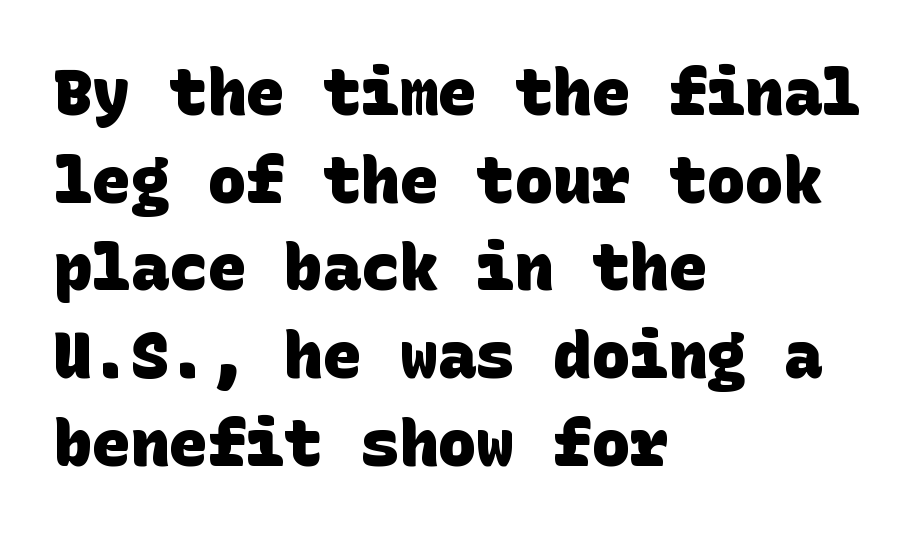
The strokes are fattened all the way to bold. The text was rendered using a sans face with plain stroke endings. Visually the block forms a straight wall on the left and a jagged coastline on the right. Caption: standard tracking, unaltered.
